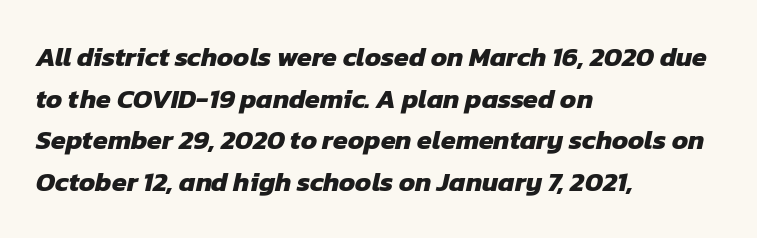
The image shows 27 px bold type; set left-aligned, normal line spacing (1.54x), normal letter spacing, not underlined.
